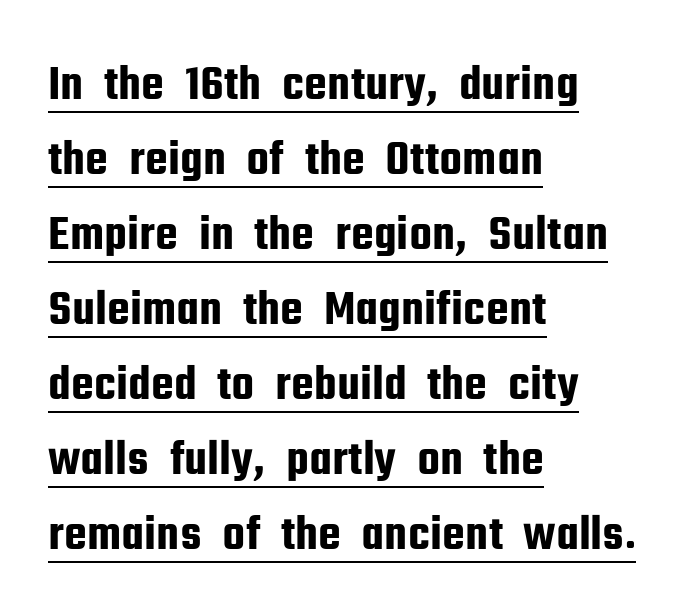
The image shows 51 px condensed sans-serif type, upright; set left-aligned, normal line spacing (1.47x), normal letter spacing, underlined; low stroke contrast and a medium x-height.
